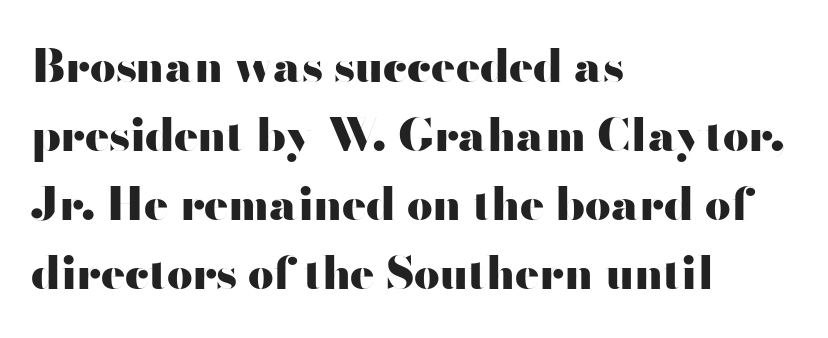
Students, observe: this is what conventionally led text looks like. The ragged edge is on the right, which tells us the setting is flush left. Notice how the stems are strictly vertical — no italics here. This is heavy type, rendered in bold. How are the letters spaced? Ordinarily, with no added tracking. Plain, unruled lines of type.
